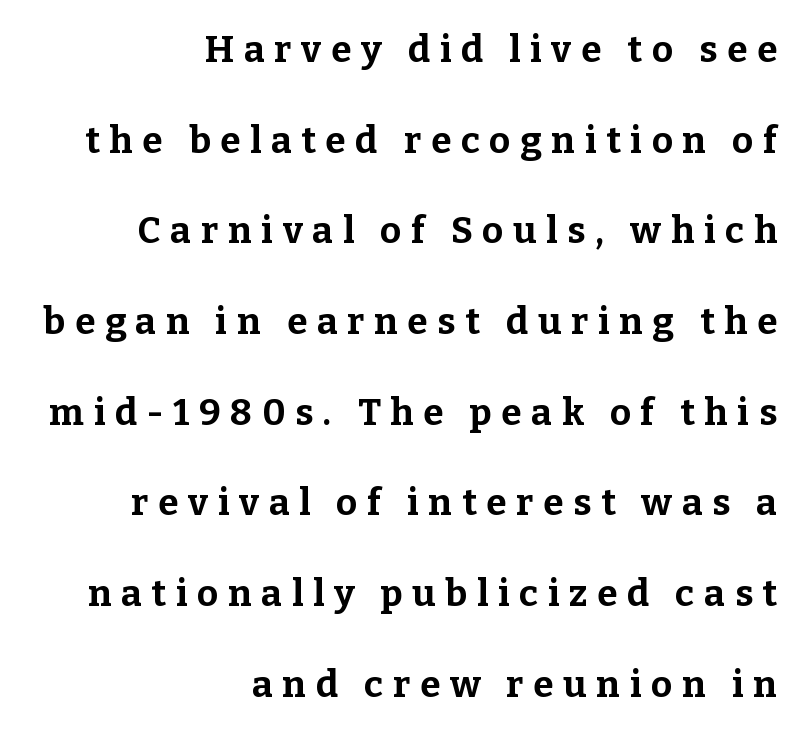
Think of a printed novel: that variable character pitch is what you see here. Summary of vertical rhythm: relaxed, with wide interline spacing. Decoration check: the copy has no underline. The lettering stays uniformly vertical, giving the passage a roman look. The rag falls on the left side of this text block. Heavy-handed strokes throughout: this text is bold.
